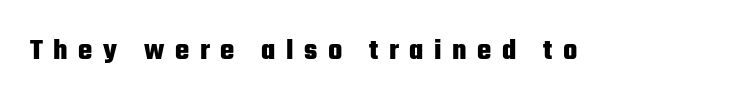
{"serif": "no", "italic": "no", "bold": "yes", "weight": "heavy", "width": "condensed", "stroke_contrast": "low", "x_height": "medium", "monospaced": "no", "underline": "no", "letter_spacing": "wide", "letter_spacing_em": 0.35, "glyph_px": 30}
